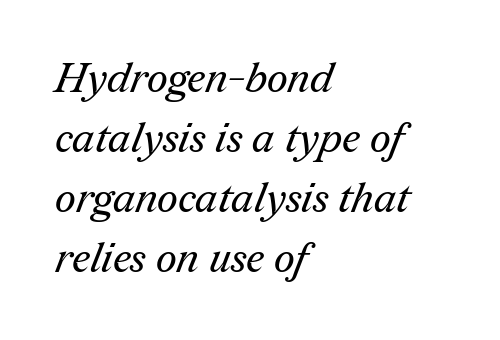
Q: Is the text bold? A: No.
Q: Is the typeface a serif or a sans-serif typeface? A: Serif.
Q: Is the text underlined? A: No.
Q: How is the paragraph aligned? A: Left-aligned.
Q: Is the spacing between letters normal or unusually wide? A: Normal.
Q: Is the spacing between lines tight, normal or loose? A: Normal.
Q: Width (condensed, normal, or wide)? A: Normal.
Q: Stroke contrast? A: Medium.
Q: x-height? A: Medium.
Q: Monospaced? A: No.
